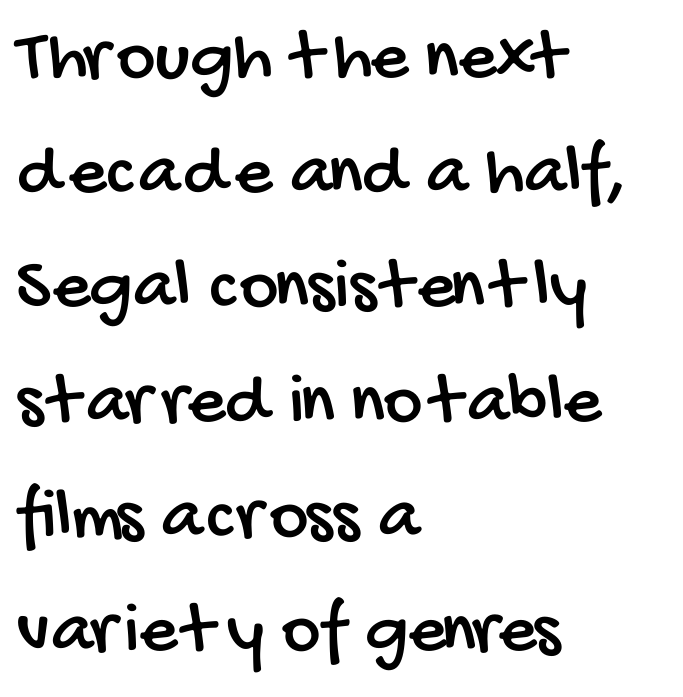
Q: Is the typeface a serif or a sans-serif typeface? A: Sans-serif.
Q: Is the text underlined? A: No.
Q: How is the paragraph aligned? A: Left-aligned.
Q: Is the spacing between letters normal or unusually wide? A: Normal.
Q: Is the spacing between lines tight, normal or loose? A: Normal.
Q: Width (condensed, normal, or wide)? A: Condensed.
Q: Stroke contrast? A: Low.
Q: x-height? A: Large.
Q: Monospaced? A: No.
